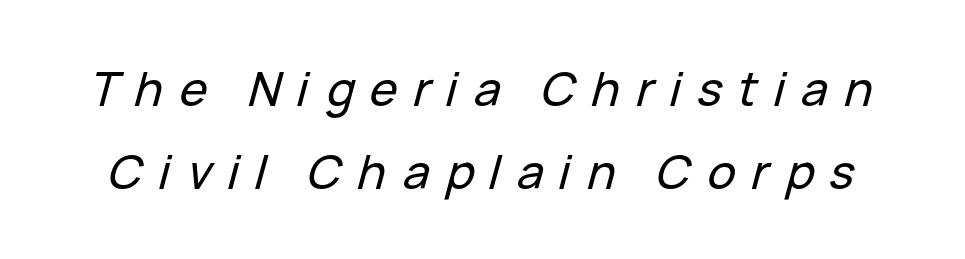
{"italic": "yes", "lean": "right", "slant_degrees": 15, "width": "normal", "stroke_contrast": "low", "x_height": "medium", "monospaced": "no", "underline": "no", "line_spacing_ratio": 1.76, "letter_spacing": "wide", "letter_spacing_em": 0.34, "glyph_px": 47}
